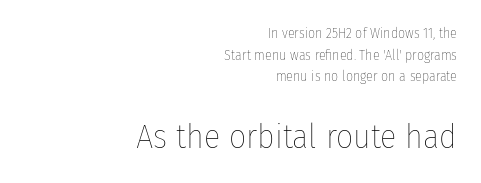
{"italic": "no", "bold": "no", "weight": "thin", "width": "condensed", "stroke_contrast": "low", "x_height": "medium", "monospaced": "no", "underline": "no", "align": "right", "line_spacing": "normal", "line_spacing_ratio": 1.55, "letter_spacing": "normal", "letter_spacing_em": 0.0, "larger_block": "second", "size_ratio": 2.43, "glyph_px": 34}
